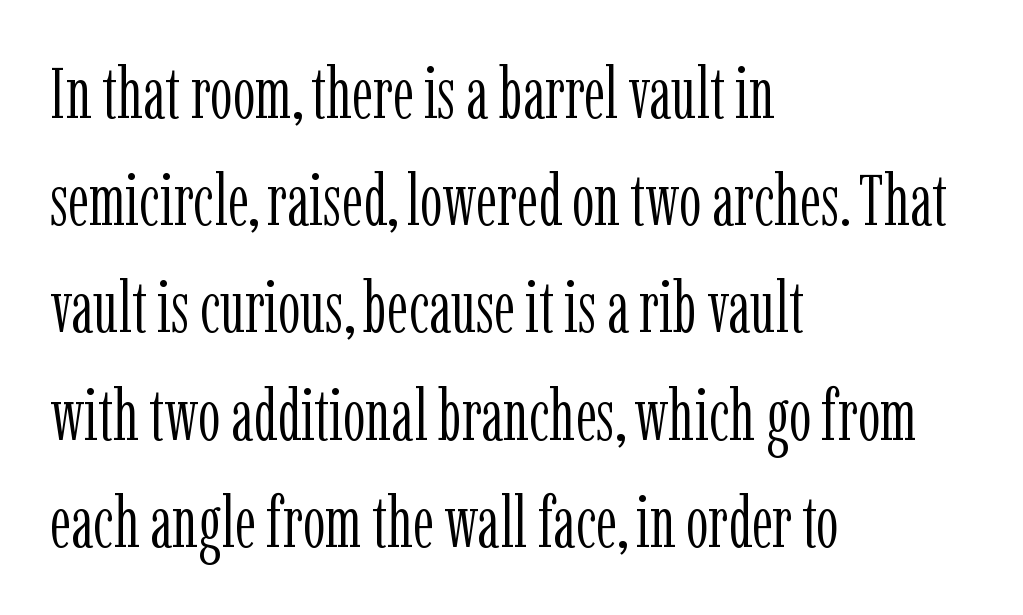
Think of a printed novel: that variable character pitch is what you see here. What's the leading like? Ordinary, nothing unusual. Heaviness? Minimal to ordinary, like unemphasized prose. Check the space under the baseline: it is left empty.
